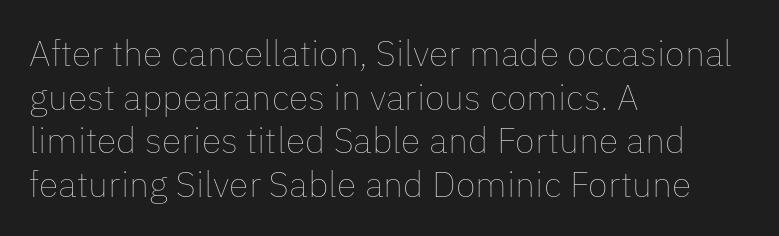
The image shows 36 px thin type, upright; set left-aligned, line spacing 1.21x, normal letter spacing, not underlined; low stroke contrast and a medium x-height.
